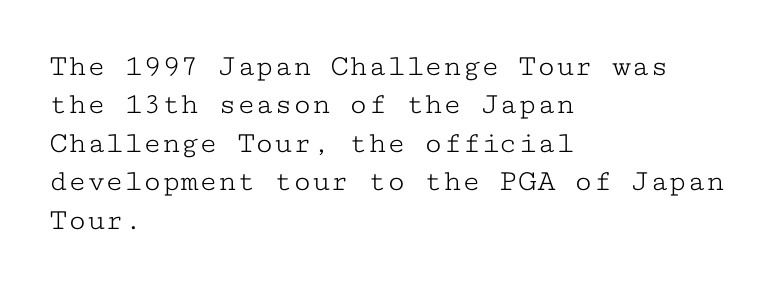
Q: Is the text bold? A: No.
Q: Is the text italic (slanted)? A: No, it is upright.
Q: Is the typeface a serif or a sans-serif typeface? A: Serif.
Q: Is the text underlined? A: No.
Q: How is the paragraph aligned? A: Left-aligned.
Q: Is the spacing between letters normal or unusually wide? A: Normal.
Q: Width (condensed, normal, or wide)? A: Wide.
Q: Stroke contrast? A: Low.
Q: x-height? A: Medium.
Q: Monospaced? A: Yes.
